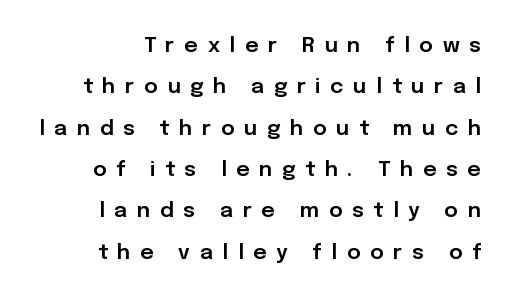
{"italic": "no", "underline": "no", "line_spacing": "loose", "line_spacing_ratio": 1.97, "letter_spacing": "wide", "letter_spacing_em": 0.46, "glyph_px": 21}
